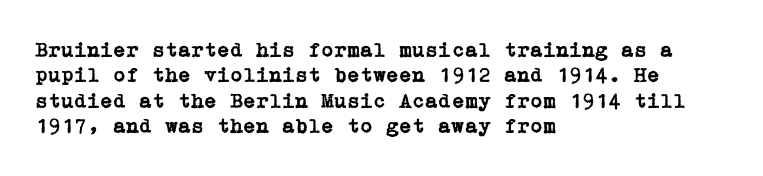
{"italic": "no", "underline": "no", "align": "left", "line_spacing_ratio": 1.21, "letter_spacing": "normal", "letter_spacing_em": 0.0, "glyph_px": 21}
